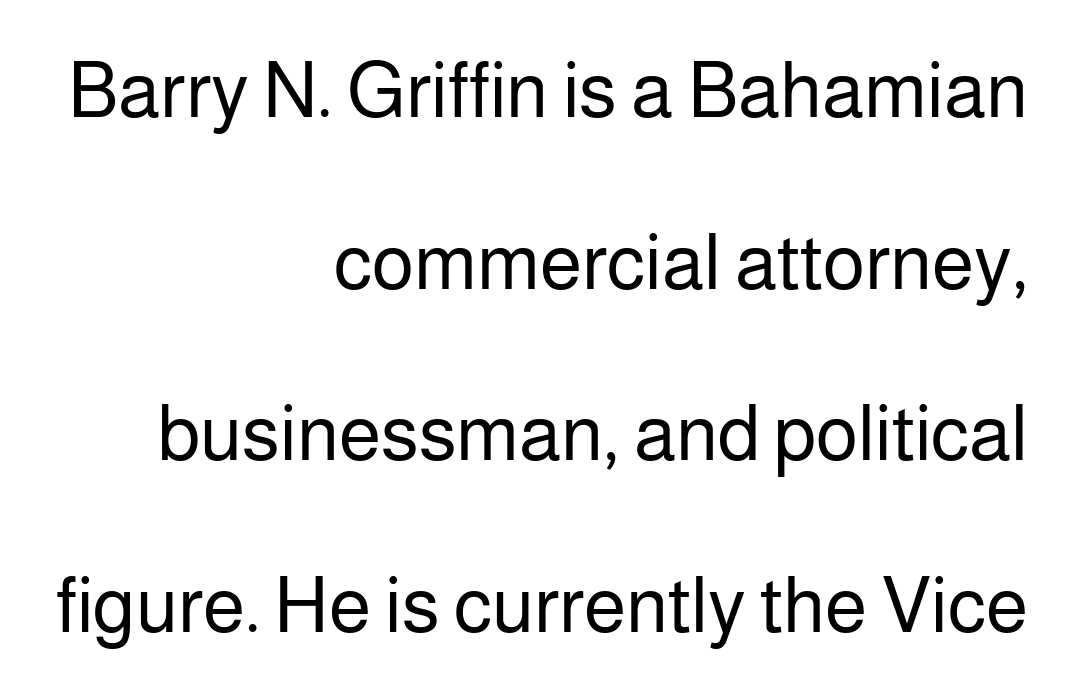
The image shows 77 px regular-weight sans-serif type, upright; set right-aligned, loose line spacing (2.23x), normal letter spacing, not underlined; low stroke contrast and a medium x-height.
